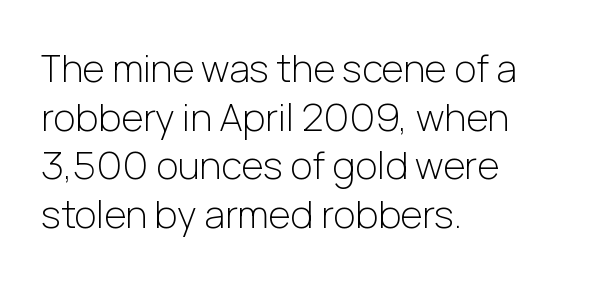
Which margin do the lines hug? The left one — the right edge is uneven. Each row of text sits above clean, open space. Type style note: lacks serifs. Every character sits straight up, as roman type does.
